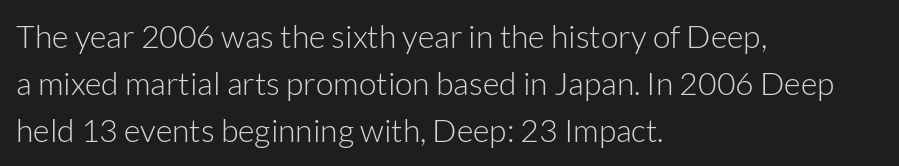
The image shows 32 px light sans-serif type, upright; set left-aligned, normal line spacing (1.47x), normal letter spacing, not underlined; low stroke contrast and a medium x-height.
